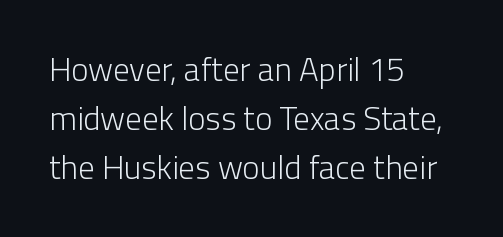
The image shows 33 px light sans-serif type, upright; set left-aligned, normal line spacing (1.48x), normal letter spacing, not underlined; low stroke contrast and a medium x-height.
